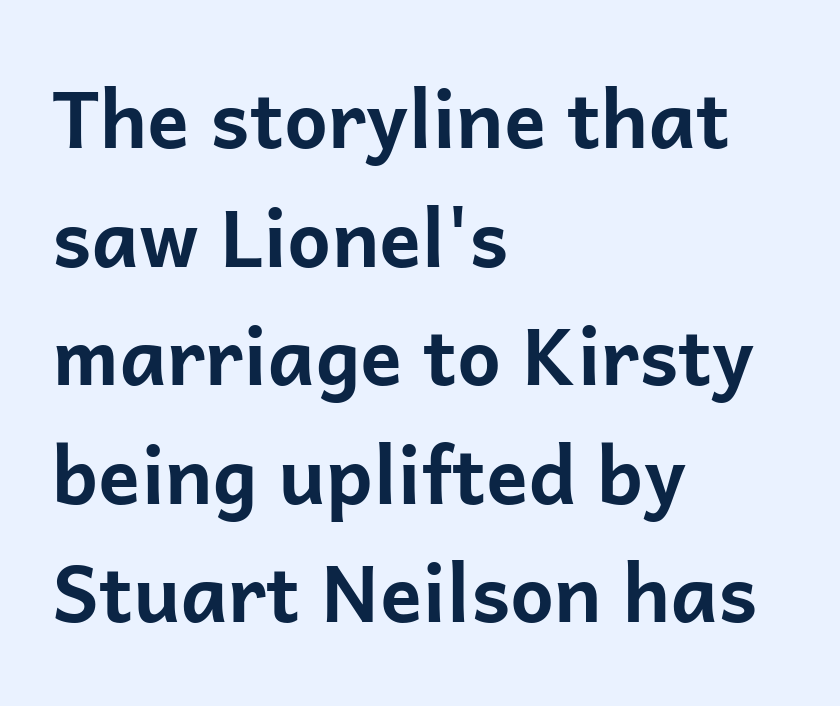
{"serif": "no", "italic": "no", "bold": "yes", "weight": "bold", "width": "normal", "stroke_contrast": "low", "x_height": "medium", "monospaced": "no", "underline": "no", "align": "left", "line_spacing": "normal", "line_spacing_ratio": 1.52, "letter_spacing": "normal", "letter_spacing_em": 0.0, "glyph_px": 78}
